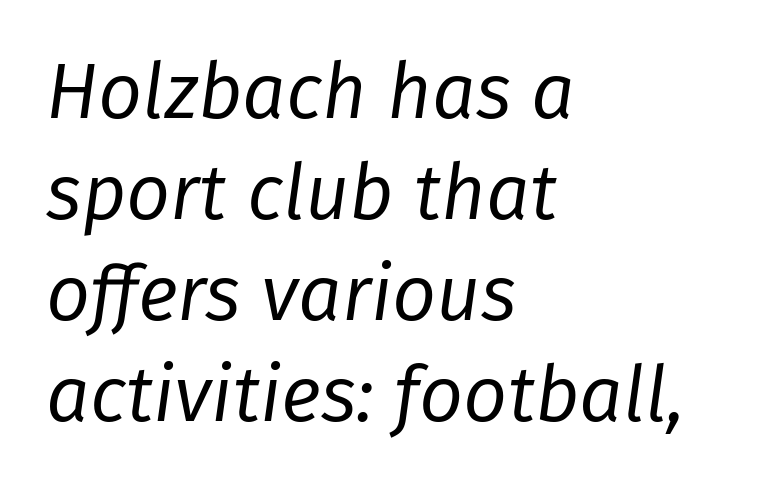
Q: Is the text bold? A: No.
Q: Is the text italic (slanted)? A: Yes, it leans right by about 8 degrees.
Q: Is the text underlined? A: No.
Q: How is the paragraph aligned? A: Left-aligned.
Q: Is the spacing between letters normal or unusually wide? A: Normal.
Q: Is the spacing between lines tight, normal or loose? A: Normal.
Q: Width (condensed, normal, or wide)? A: Normal.
Q: Stroke contrast? A: Low.
Q: x-height? A: Medium.
Q: Monospaced? A: No.
